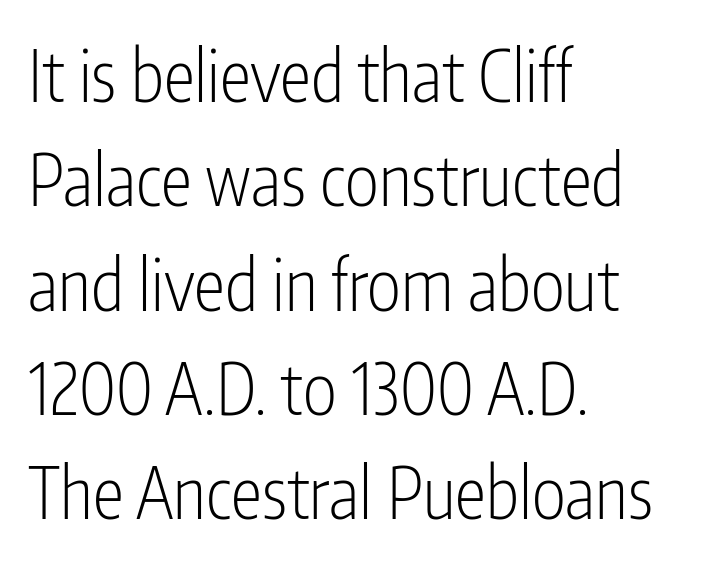
The image shows 71 px light, condensed sans-serif type, upright; set left-aligned, normal line spacing (1.47x), normal letter spacing, not underlined; low stroke contrast and a medium x-height.
